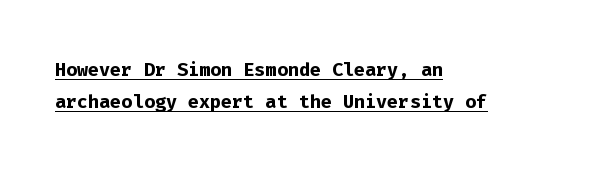
Q: Is the text bold? A: Yes.
Q: Is the text italic (slanted)? A: No, it is upright.
Q: Is the text underlined? A: Yes.
Q: How is the paragraph aligned? A: Left-aligned.
Q: Is the spacing between letters normal or unusually wide? A: Normal.
Q: Is the spacing between lines tight, normal or loose? A: Normal.
